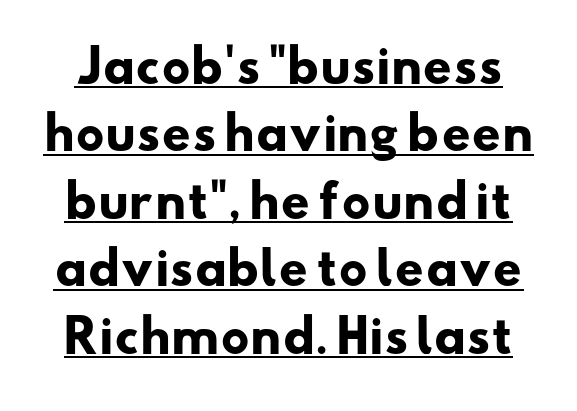
The image shows 45 px heavy, wide sans-serif type; set normal line spacing (1.5x), normal letter spacing, underlined; low stroke contrast and a small x-height.
